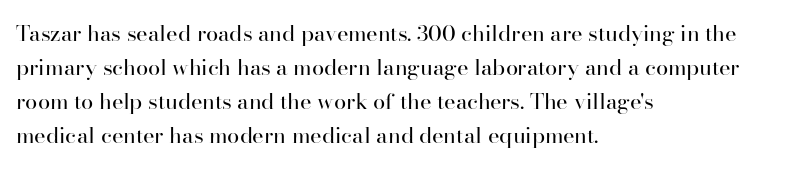
Caption: multi-line text, flush left, ragged right. Rendered with straight, roman letterforms. Beneath every word, the page is bare. Weight: not bold — regular or lighter. Nobody touched the tracking dial on this one. Vertically, the passage feels balanced, rows spaced as you'd expect.
